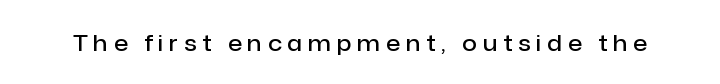
Q: Is the text bold? A: Semi-bold.
Q: Is the text italic (slanted)? A: No, it is upright.
Q: Is the text underlined? A: No.
Q: Is the spacing between letters normal or unusually wide? A: Unusually wide.
